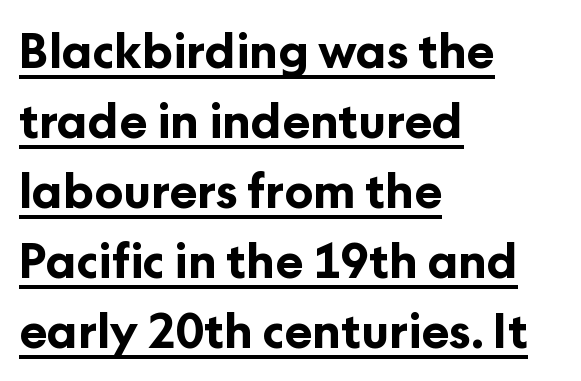
The image shows 47 px bold sans-serif type, upright; set left-aligned, normal line spacing (1.49x), normal letter spacing, underlined; low stroke contrast and a medium x-height.
